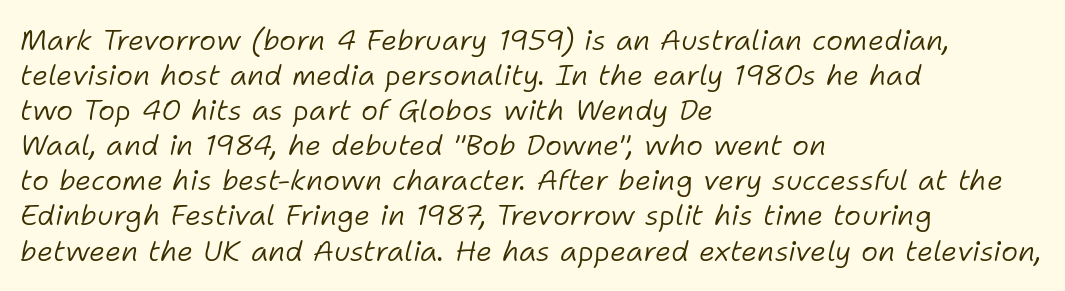
The image shows 29 px light type, italic (leaning right); set left-aligned, line spacing 1.21x, normal letter spacing, not underlined; low stroke contrast and a medium x-height.
